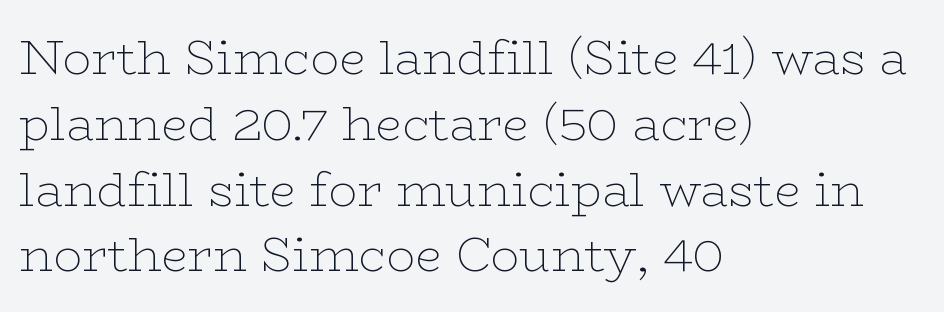
Q: Is the text bold? A: No.
Q: Is the text italic (slanted)? A: No, it is upright.
Q: Is the typeface a serif or a sans-serif typeface? A: Serif.
Q: Is the text underlined? A: No.
Q: How is the paragraph aligned? A: Left-aligned.
Q: Is the spacing between letters normal or unusually wide? A: Normal.
Q: Is the spacing between lines tight, normal or loose? A: Normal.
Q: Width (condensed, normal, or wide)? A: Wide.
Q: Stroke contrast? A: Low.
Q: x-height? A: Medium.
Q: Monospaced? A: No.
